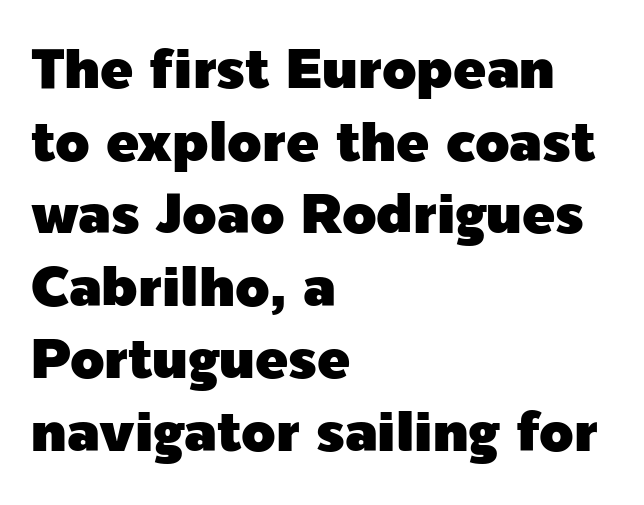
The image shows 55 px sans-serif type, upright; set left-aligned, normal line spacing (1.32x), normal letter spacing, not underlined; a medium x-height.
